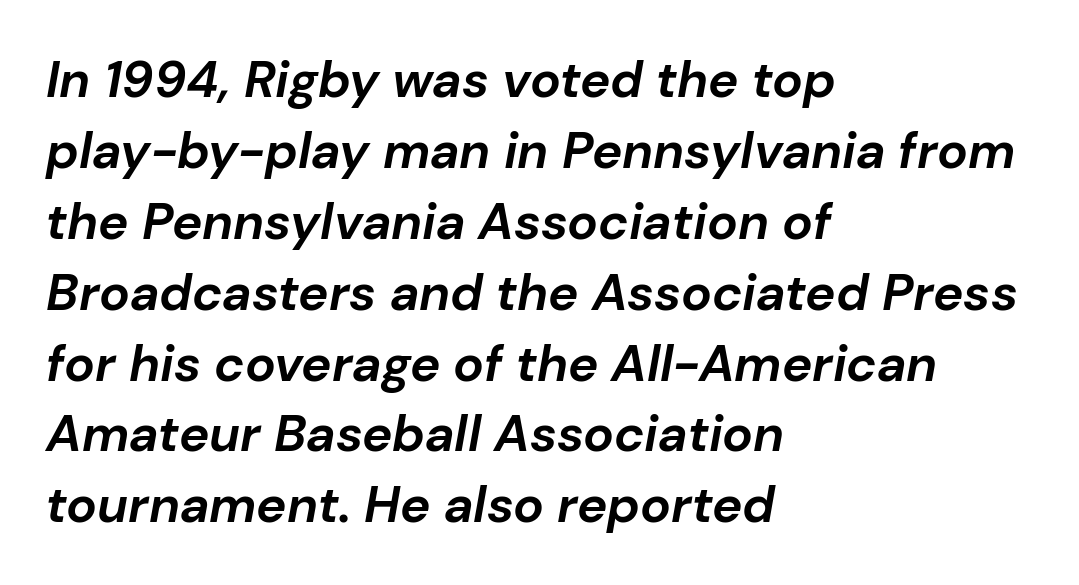
Q: Is the text bold? A: Yes.
Q: Is the text italic (slanted)? A: Yes, it leans right by about 10 degrees.
Q: Is the text underlined? A: No.
Q: How is the paragraph aligned? A: Left-aligned.
Q: Is the spacing between letters normal or unusually wide? A: Normal.
Q: Is the spacing between lines tight, normal or loose? A: Normal.
Q: Width (condensed, normal, or wide)? A: Normal.
Q: Stroke contrast? A: Low.
Q: x-height? A: Medium.
Q: Monospaced? A: No.
